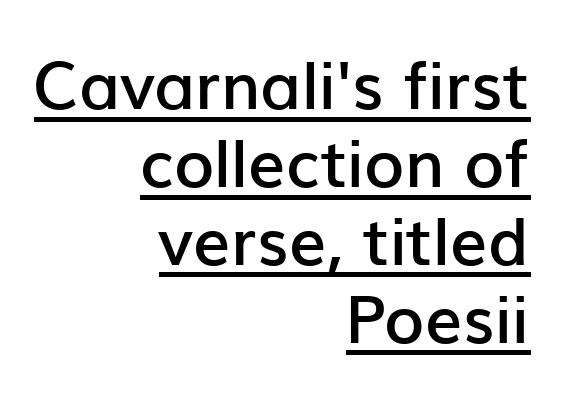
{"serif": "no", "italic": "no", "bold": "semi", "weight": "semibold", "width": "normal", "stroke_contrast": "low", "x_height": "medium", "monospaced": "no", "underline": "yes", "align": "right", "line_spacing_ratio": 1.18, "letter_spacing": "normal", "letter_spacing_em": 0.0, "glyph_px": 66}
